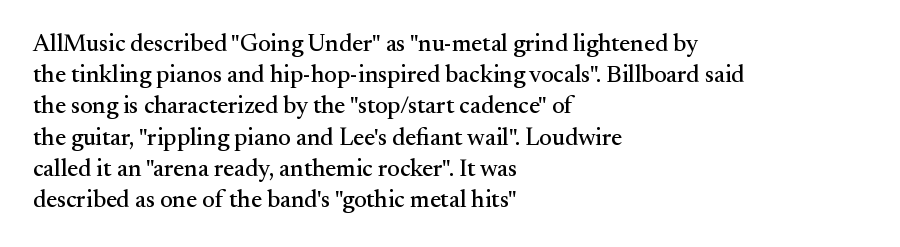
The image shows 24 px text type, upright; set left-aligned, normal line spacing (1.3x), normal letter spacing, not underlined.
